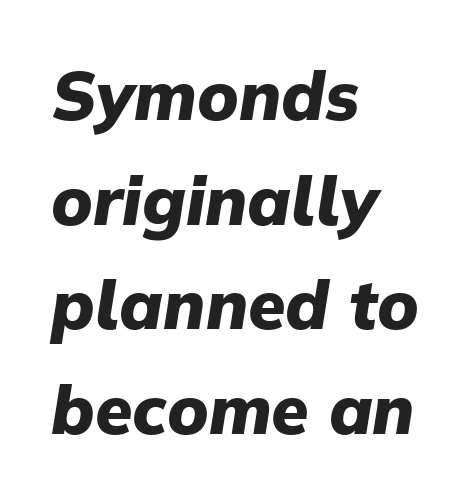
The image shows 68 px heavy type, italic (leaning right); set left-aligned, normal line spacing (1.54x), normal letter spacing, not underlined; low stroke contrast and a medium x-height.
